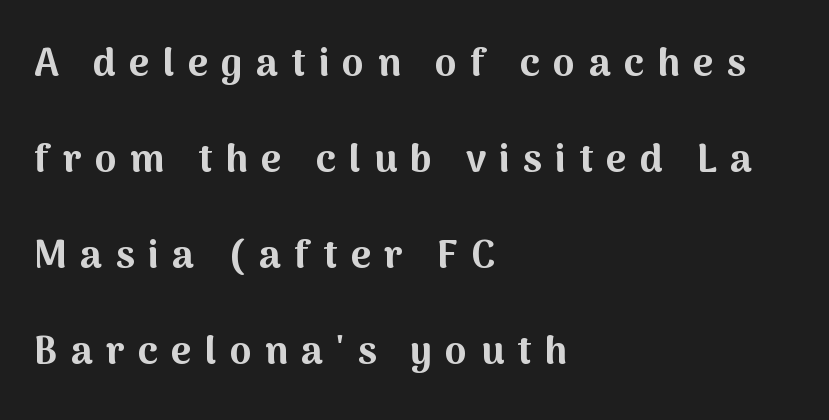
Varying glyph widths throughout — classic text-font behaviour. Heavy-handed strokes throughout: this text is bold. The paragraph shown leans on its left margin. The face used here is a sans, in the tradition of grotesques and geometrics. Posture: upright roman.
